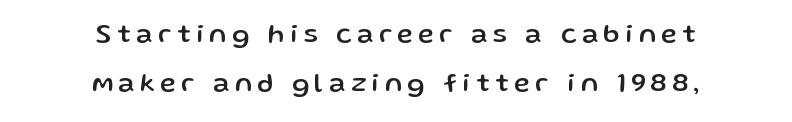
Q: Is the text italic (slanted)? A: No, it is upright.
Q: Is the text underlined? A: No.
Q: How is the paragraph aligned? A: Centered.
Q: Is the spacing between letters normal or unusually wide? A: Unusually wide.
